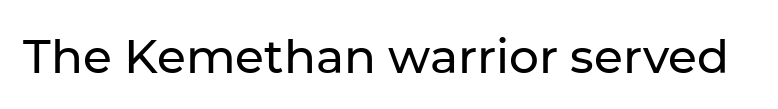
The image shows 47 px sans-serif type, upright; set normal letter spacing, not underlined; low stroke contrast and a medium x-height.
